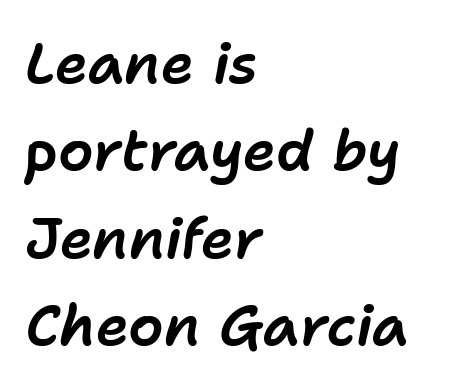
{"italic": "yes", "lean": "right", "slant_degrees": 11, "width": "normal", "stroke_contrast": "low", "x_height": "medium", "monospaced": "no", "underline": "no", "align": "left", "line_spacing": "normal", "line_spacing_ratio": 1.56, "letter_spacing": "normal", "letter_spacing_em": 0.0, "glyph_px": 56}
